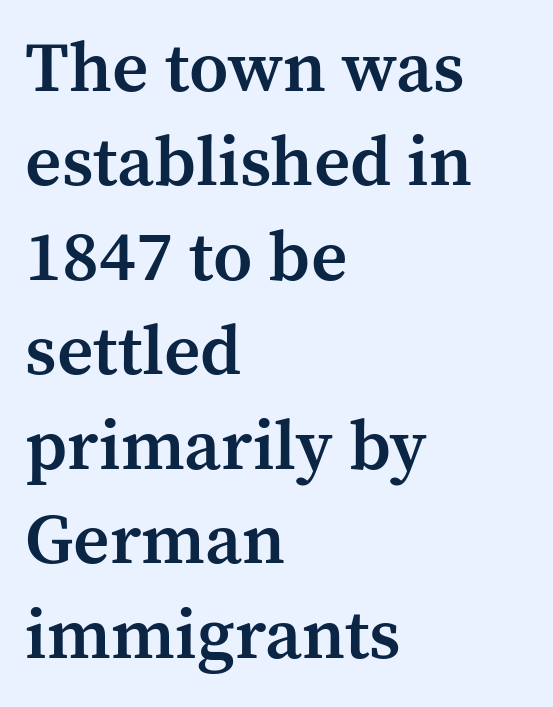
Q: Is the text bold? A: Semi-bold.
Q: Is the text italic (slanted)? A: No, it is upright.
Q: Is the typeface a serif or a sans-serif typeface? A: Serif.
Q: Is the text underlined? A: No.
Q: How is the paragraph aligned? A: Left-aligned.
Q: Is the spacing between letters normal or unusually wide? A: Normal.
Q: Is the spacing between lines tight, normal or loose? A: Normal.
Q: Width (condensed, normal, or wide)? A: Normal.
Q: Stroke contrast? A: Medium.
Q: x-height? A: Medium.
Q: Monospaced? A: No.
